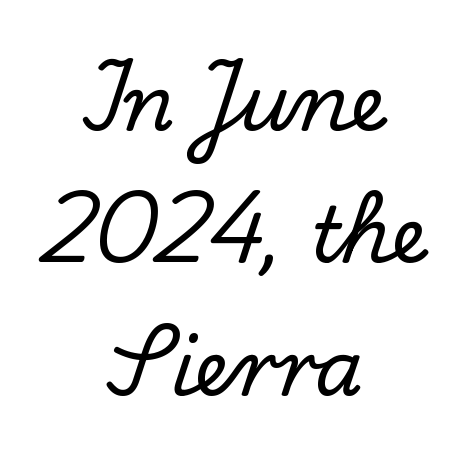
Nobody touched the tracking dial on this one. This sample uses a serif face. A typesetter would call this proportional, since set widths differ per character. Each row of text sits above clean, open space. The typesetter chose a symmetrical, centered arrangement here.
